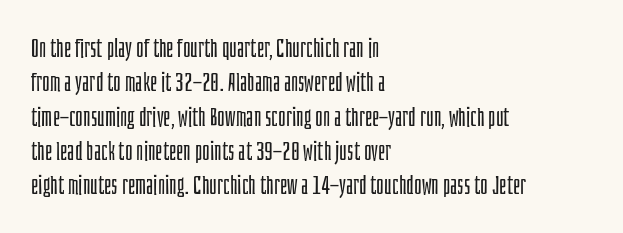
{"italic": "no", "bold": "no", "underline": "no", "align": "left", "line_spacing": "normal", "line_spacing_ratio": 1.32, "letter_spacing": "normal", "letter_spacing_em": 0.0, "glyph_px": 26}
